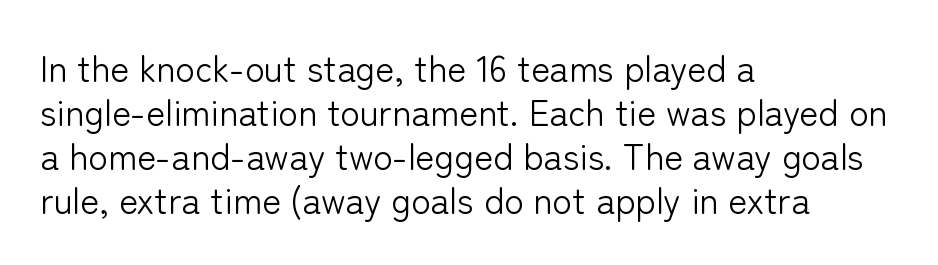
The image shows 36 px light sans-serif type, upright; set left-aligned, line spacing 1.22x, normal letter spacing, not underlined; low stroke contrast and a medium x-height.
